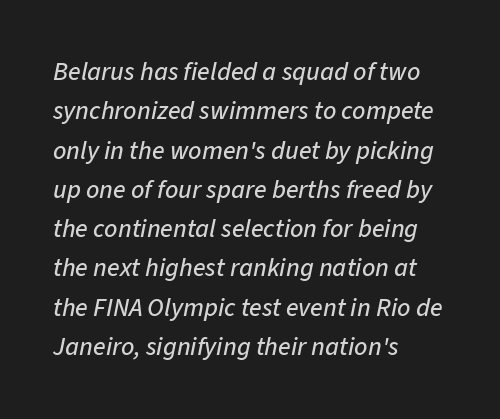
Casual observation: everything's shoved over to the left. The type is set solid horizontally, with unmodified tracking. Check under the words: just untouched page. This sample uses an oblique cut, with every glyph tilted off the vertical.
